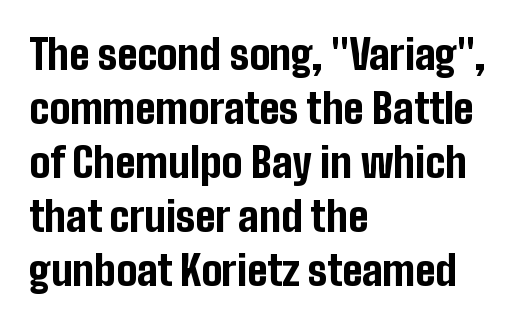
The image shows 41 px bold, condensed sans-serif type, upright; set left-aligned, normal line spacing (1.32x), normal letter spacing, not underlined; low stroke contrast and a medium x-height.
